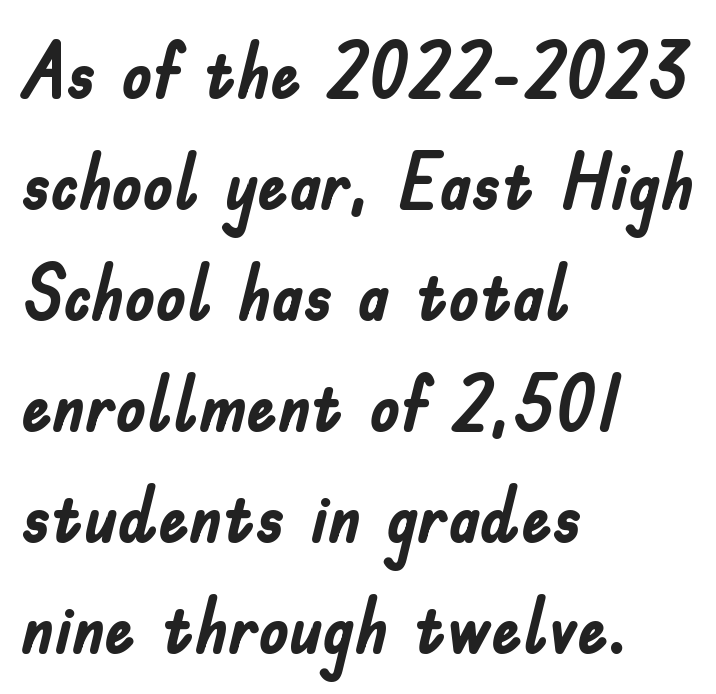
Evenly set lines give the paragraph a standard silhouette. The passage shown has conventional tracking throughout. Words float on clear page, feet unadorned. A typesetter would call this proportional, since set widths differ per character.
